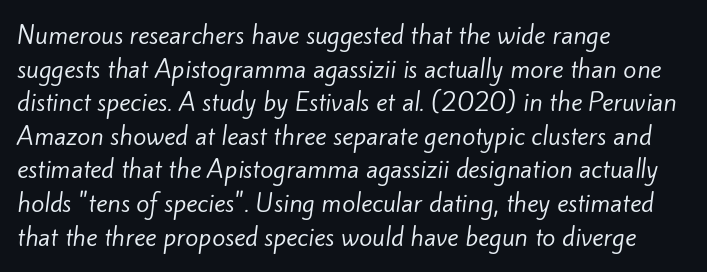
{"bold": "no", "underline": "no", "align": "left", "line_spacing": "normal", "line_spacing_ratio": 1.4, "letter_spacing": "normal", "letter_spacing_em": 0.0, "glyph_px": 24}
